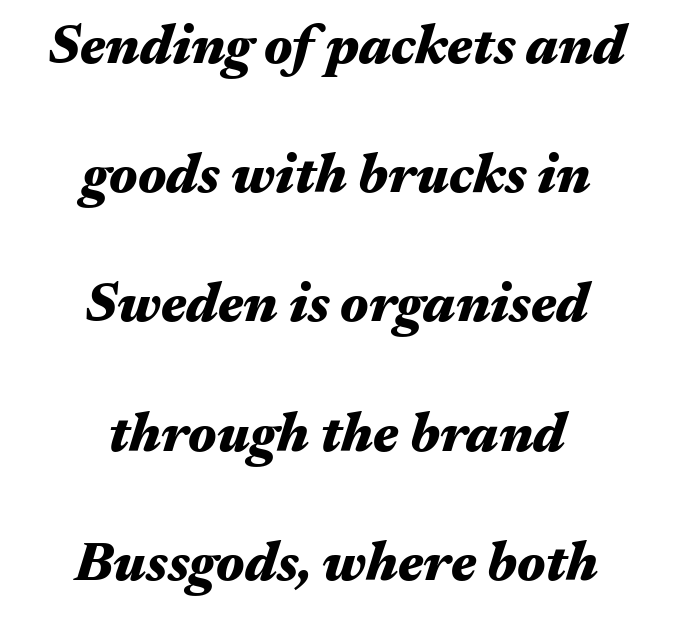
The image shows 55 px heavy, wide type, italic (leaning right); set centered, loose line spacing (2.35x), normal letter spacing, not underlined; medium stroke contrast and a medium x-height.
